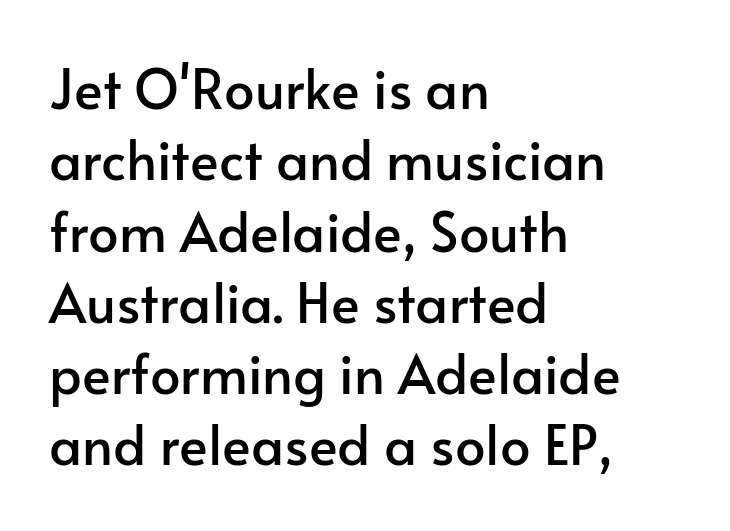
{"serif": "no", "italic": "no", "width": "normal", "stroke_contrast": "low", "x_height": "small", "monospaced": "no", "underline": "no", "align": "left", "line_spacing": "normal", "line_spacing_ratio": 1.32, "letter_spacing": "normal", "letter_spacing_em": 0.0, "glyph_px": 54}
